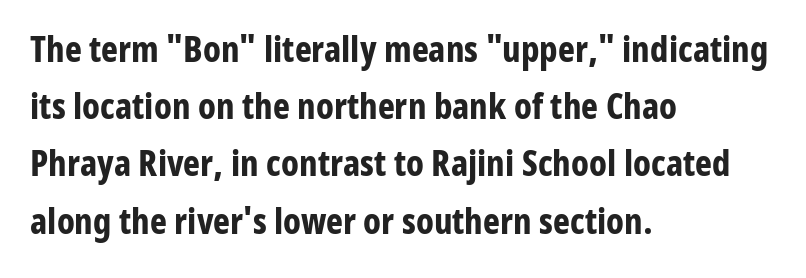
Q: Is the text bold? A: Yes.
Q: Is the text italic (slanted)? A: No, it is upright.
Q: Is the typeface a serif or a sans-serif typeface? A: Sans-serif.
Q: Is the text underlined? A: No.
Q: How is the paragraph aligned? A: Left-aligned.
Q: Is the spacing between letters normal or unusually wide? A: Normal.
Q: Is the spacing between lines tight, normal or loose? A: Normal.
Q: Width (condensed, normal, or wide)? A: Condensed.
Q: Stroke contrast? A: Low.
Q: x-height? A: Medium.
Q: Monospaced? A: No.
